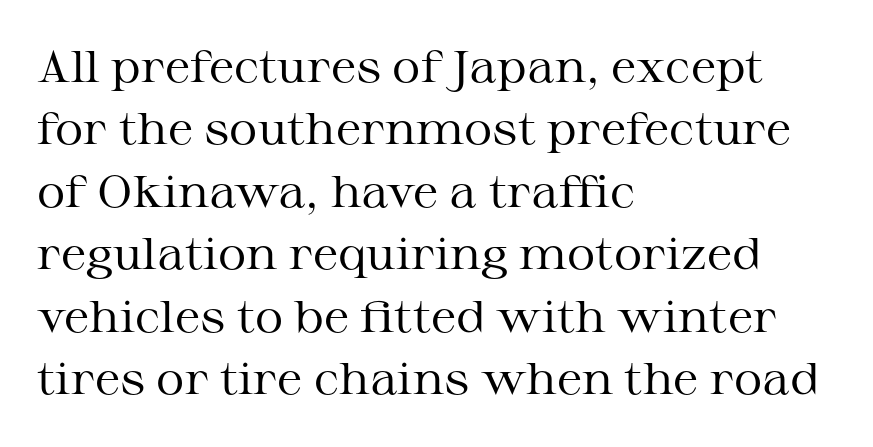
The image shows 44 px regular-weight, wide serif type, upright; set left-aligned, normal line spacing (1.42x), normal letter spacing, not underlined; medium stroke contrast and a medium x-height.
